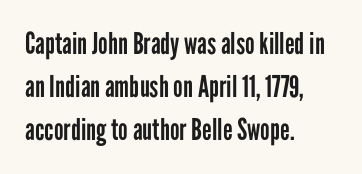
{"serif": "no", "italic": "no", "bold": "no", "weight": "regular", "width": "condensed", "stroke_contrast": "low", "x_height": "medium", "monospaced": "no", "underline": "no", "align": "left", "line_spacing": "normal", "line_spacing_ratio": 1.44, "letter_spacing": "normal", "letter_spacing_em": 0.0, "glyph_px": 30}
